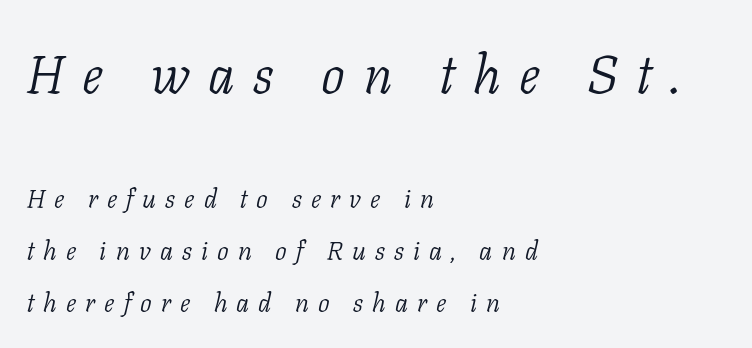
Q: Is the text bold? A: No.
Q: Is the text italic (slanted)? A: Yes, it leans right by about 11 degrees.
Q: Is the typeface a serif or a sans-serif typeface? A: Serif.
Q: Is the text underlined? A: No.
Q: How is the paragraph aligned? A: Left-aligned.
Q: Is the spacing between letters normal or unusually wide? A: Unusually wide.
Q: Is the spacing between lines tight, normal or loose? A: Loose.
Q: Which block of text is set in a larger size, the first (top) or the second (bottom)? A: The first (top) one.
Q: Width (condensed, normal, or wide)? A: Normal.
Q: Stroke contrast? A: Low.
Q: x-height? A: Medium.
Q: Monospaced? A: No.
